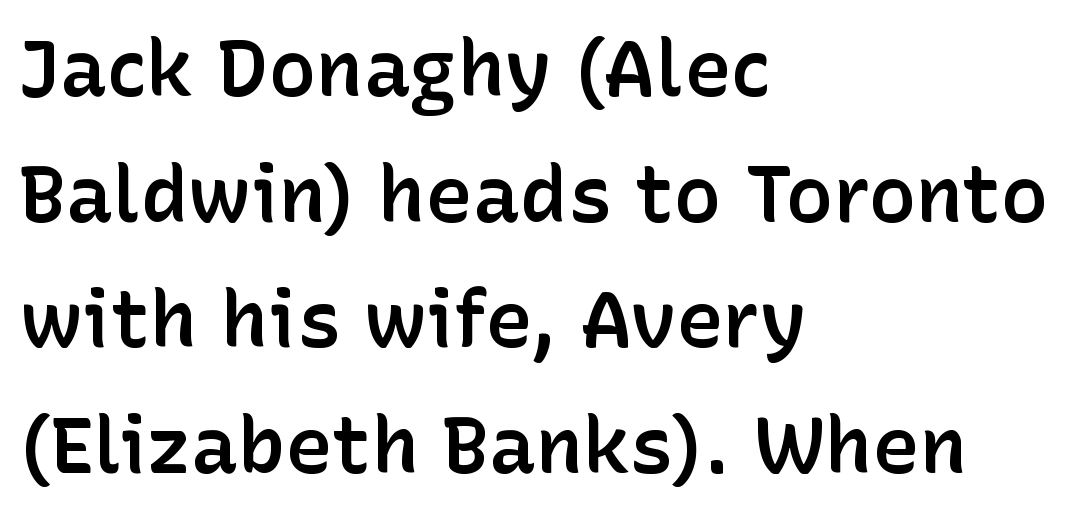
This sample uses plain, unmodified letter spacing. The font is running at a semibold setting, under full bold. The rendering uses a moderate line-height, typical for paragraphs. Looks like regular typesetting: each glyph gets only the width it needs. The gap between lines stays unmarked. Is there any slant? The stems are plumb.
